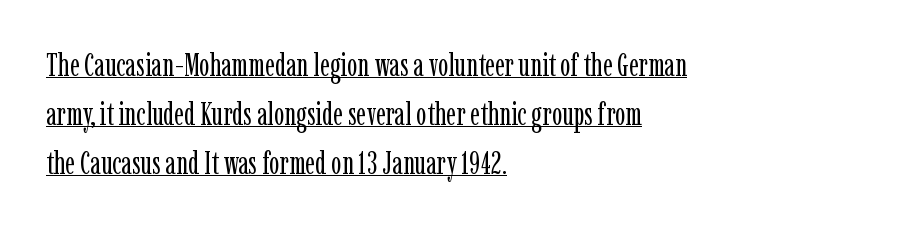
{"serif": "yes", "italic": "no", "bold": "no", "weight": "regular", "width": "condensed", "stroke_contrast": "low", "x_height": "medium", "monospaced": "no", "underline": "yes", "align": "left", "line_spacing": "normal", "line_spacing_ratio": 1.58, "letter_spacing": "normal", "letter_spacing_em": 0.0, "glyph_px": 31}
